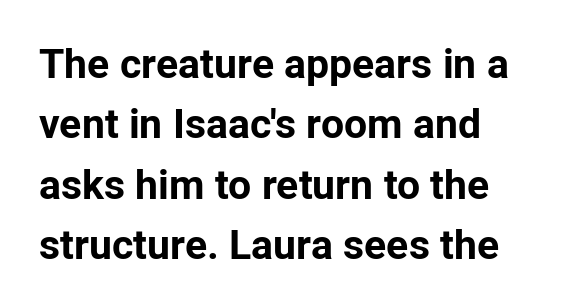
The image shows 41 px bold sans-serif type, upright; set normal line spacing (1.47x), normal letter spacing, not underlined; low stroke contrast and a medium x-height.
